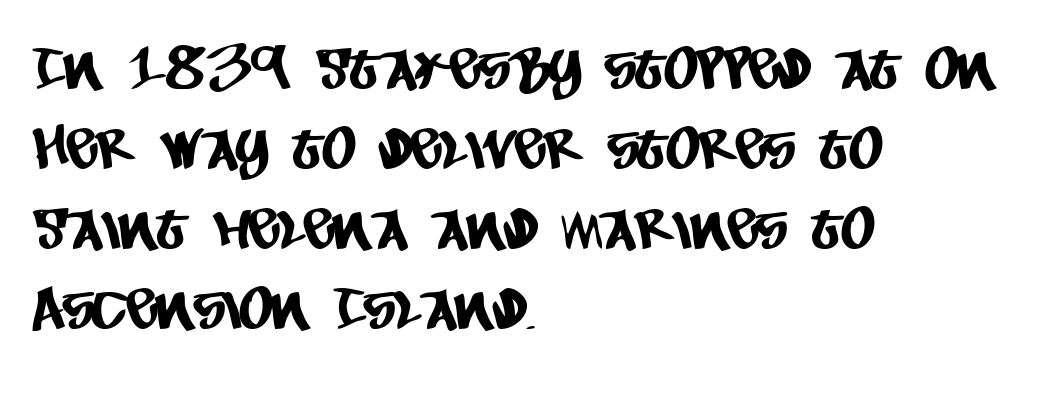
{"serif": "no", "width": "condensed", "stroke_contrast": "low", "x_height": "large", "monospaced": "no", "underline": "no", "align": "left", "line_spacing": "normal", "line_spacing_ratio": 1.38, "letter_spacing": "normal", "letter_spacing_em": 0.0, "glyph_px": 58}
